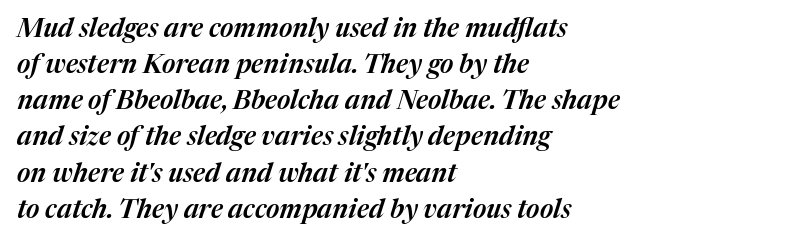
There is no visible air inserted between adjacent glyphs. A clean baseline with only descenders dipping below it. When letters slant like this, we call the style italic. Short and long lines alike share a common starting point at left. Horizontal bands of white between lines are of average thickness.
